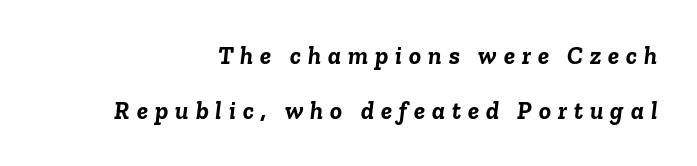
{"italic": "yes", "lean": "right", "slant_degrees": 6, "bold": "yes", "underline": "no", "align": "right", "line_spacing": "loose", "line_spacing_ratio": 2.2, "letter_spacing": "wide", "letter_spacing_em": 0.28, "glyph_px": 25}
